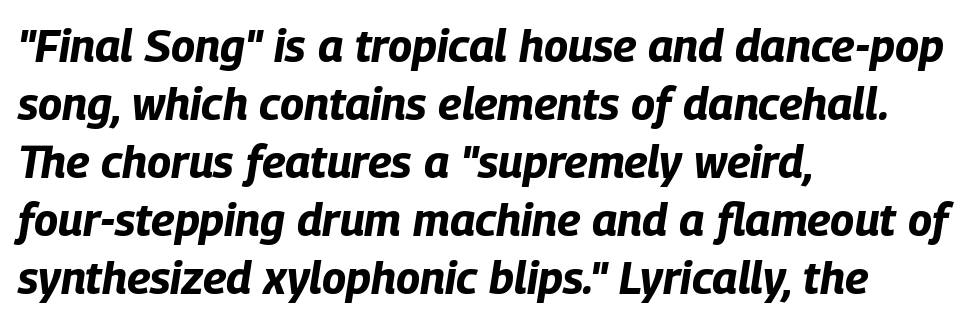
Q: Is the text bold? A: Yes.
Q: Is the text italic (slanted)? A: Yes, it leans right by about 9 degrees.
Q: Is the text underlined? A: No.
Q: How is the paragraph aligned? A: Left-aligned.
Q: Is the spacing between letters normal or unusually wide? A: Normal.
Q: Is the spacing between lines tight, normal or loose? A: Normal.
Q: Width (condensed, normal, or wide)? A: Condensed.
Q: Stroke contrast? A: Low.
Q: x-height? A: Large.
Q: Monospaced? A: No.
